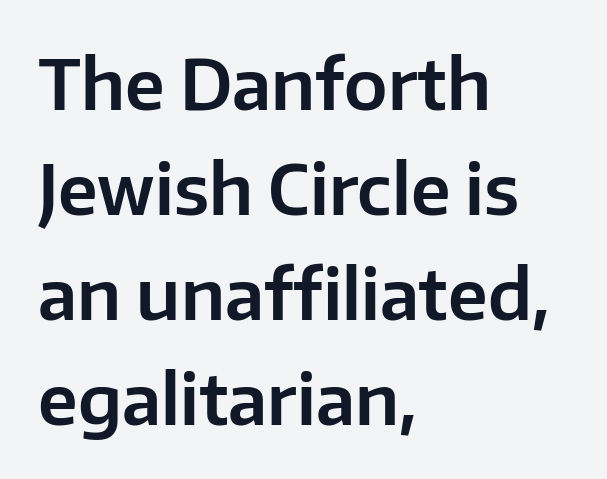
Normally led — the rows are evenly, conventionally spaced. Every row of glyphs begins at an identical x-position on the left. Is this a fixed-width face? No — the glyphs have proportional, varying widths. Check under the words: just untouched page. The glyphs in this specimen are sans serif. Students, note that the glyphs here touch the page at normal intervals.
